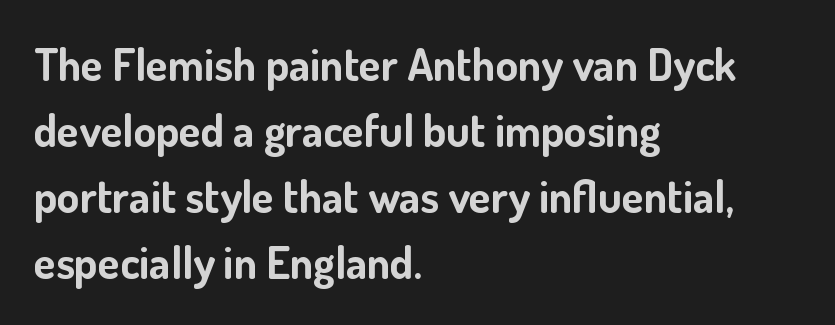
Casual observation: everything's shoved over to the left. This sample keeps an unexceptional amount of space between lines. As a designer I'd log this as weight 700, bold. Here the glyphs are tracked normally, forming tight word shapes.
